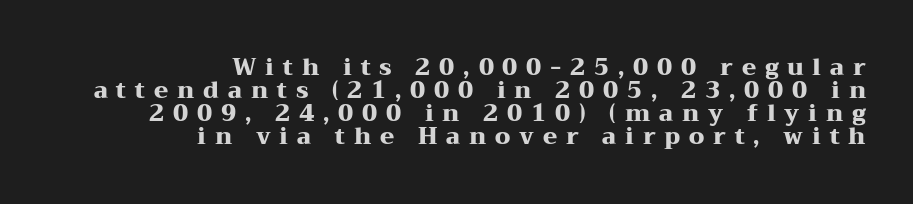
{"italic": "no", "bold": "yes", "underline": "no", "align": "right", "line_spacing": "tight", "line_spacing_ratio": 1.0, "letter_spacing": "wide", "letter_spacing_em": 0.38, "glyph_px": 23}
